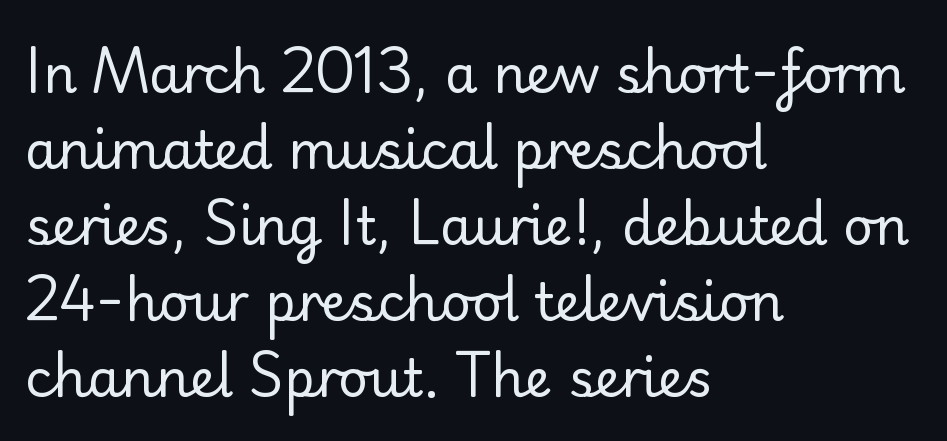
{"serif": "no", "italic": "no", "bold": "no", "weight": "regular", "width": "normal", "stroke_contrast": "low", "x_height": "small", "monospaced": "no", "underline": "no", "align": "left", "line_spacing": "normal", "line_spacing_ratio": 1.46, "letter_spacing": "normal", "letter_spacing_em": 0.0, "glyph_px": 52}
